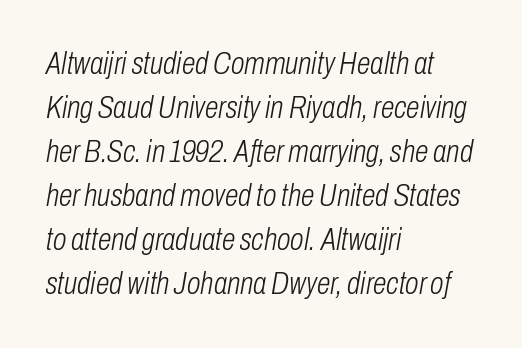
The image shows 31 px light, condensed type, italic (leaning right); set left-aligned, normal line spacing (1.42x), normal letter spacing, not underlined; low stroke contrast and a medium x-height.
